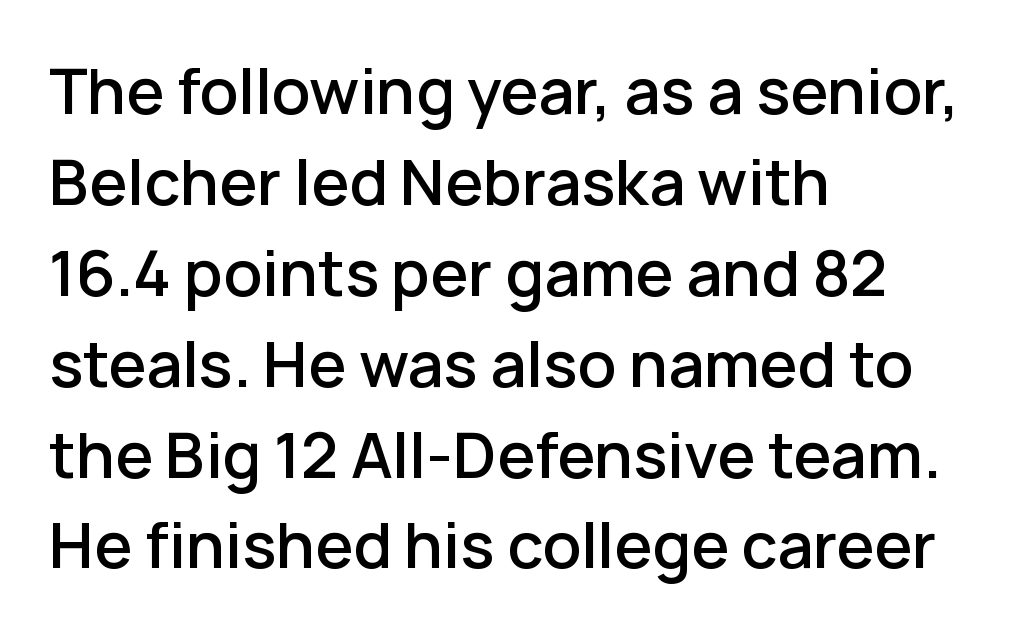
Is this a fixed-width face? No — the glyphs have proportional, varying widths. The string is rendered with underlining switched off. Compared with an ordinary text face, these strokes are moderately heavier — a semibold. Characters remain perfectly vertical along every line. Each word holds together tightly as a unit, with standard inter-letter gaps.
